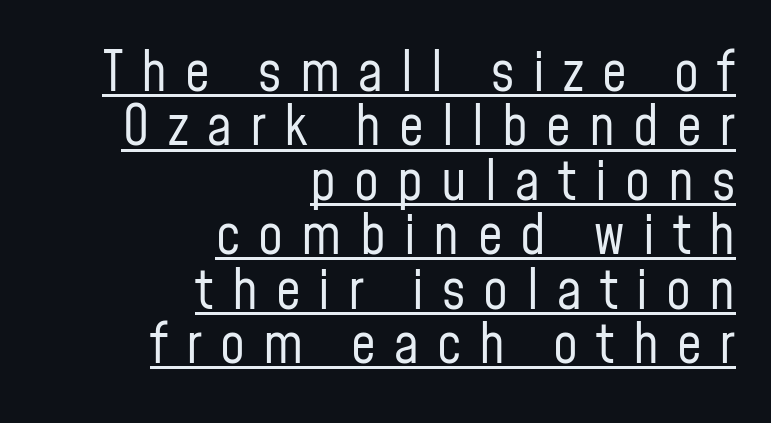
{"serif": "no", "italic": "no", "bold": "no", "weight": "regular", "width": "condensed", "stroke_contrast": "low", "x_height": "medium", "monospaced": "no", "underline": "yes", "align": "right", "line_spacing": "tight", "line_spacing_ratio": 0.99, "letter_spacing": "wide", "letter_spacing_em": 0.33, "glyph_px": 55}
